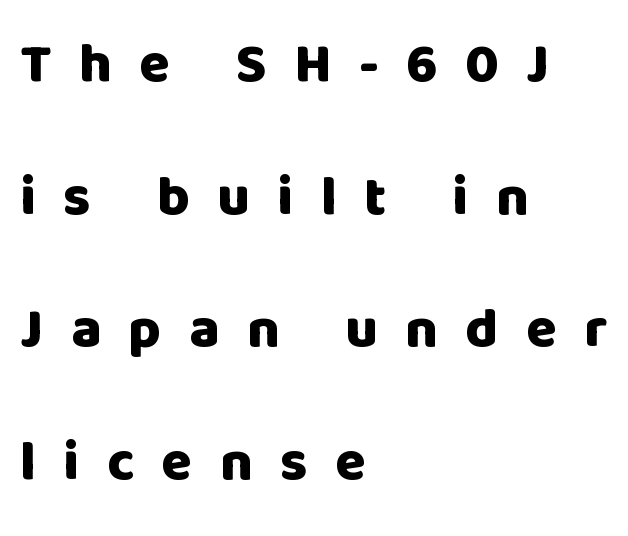
Q: Is the text bold? A: Yes.
Q: Is the text italic (slanted)? A: No, it is upright.
Q: Is the typeface a serif or a sans-serif typeface? A: Sans-serif.
Q: Is the text underlined? A: No.
Q: How is the paragraph aligned? A: Left-aligned.
Q: Is the spacing between letters normal or unusually wide? A: Unusually wide.
Q: Is the spacing between lines tight, normal or loose? A: Loose.
Q: Width (condensed, normal, or wide)? A: Normal.
Q: Stroke contrast? A: Low.
Q: x-height? A: Large.
Q: Monospaced? A: No.
